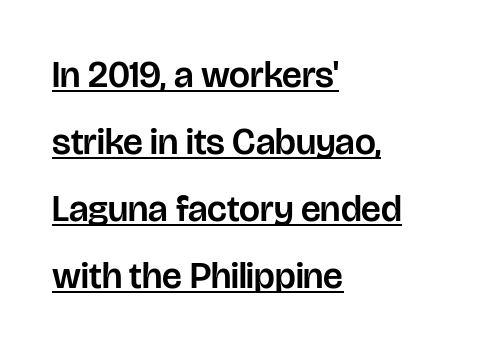
Tracking value appears to be zero — textbook default spacing. Tall strokes in this sample are plumb rather than angled. Typeset ragged right — the left edge is the straight one. Serif or sans? Sans — the stroke terminals are bare. Has an underline been added? It has.
